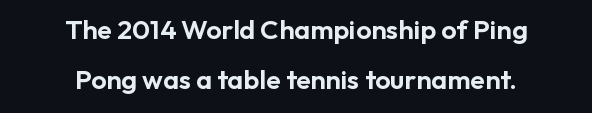
{"italic": "no", "underline": "no", "align": "center", "line_spacing_ratio": 1.86, "letter_spacing": "normal", "letter_spacing_em": 0.0, "glyph_px": 27}
